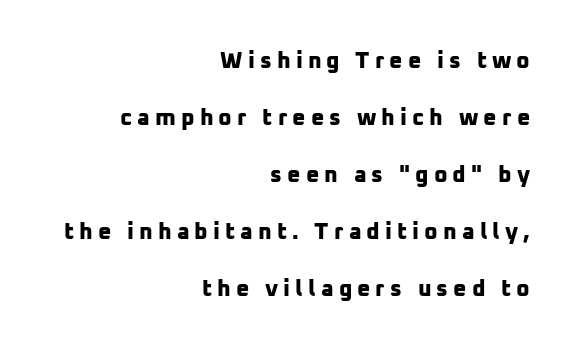
Q: Is the text bold? A: Yes.
Q: Is the text underlined? A: No.
Q: How is the paragraph aligned? A: Right-aligned.
Q: Is the spacing between letters normal or unusually wide? A: Unusually wide.
Q: Is the spacing between lines tight, normal or loose? A: Loose.
